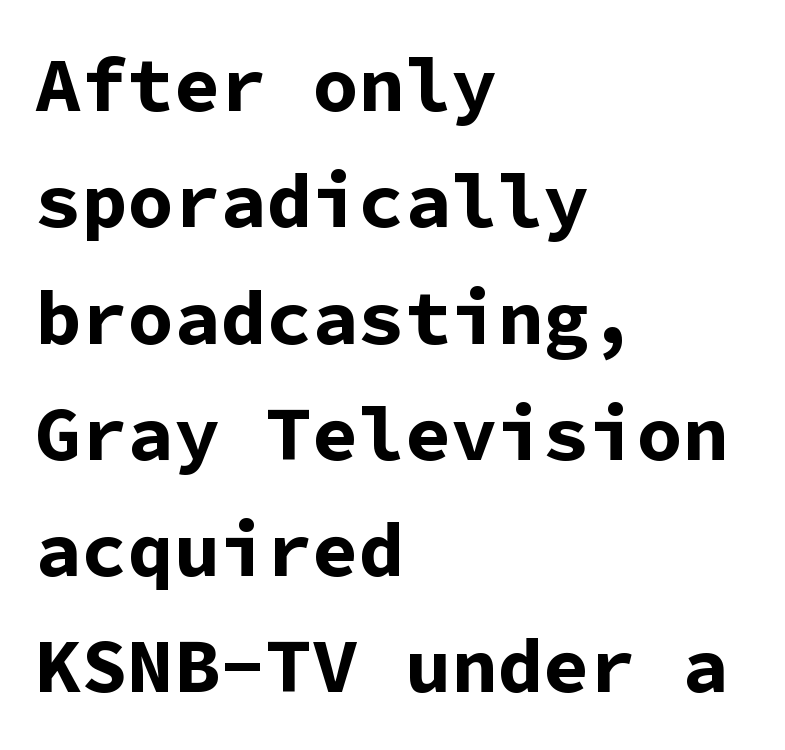
The passage shown is not underscored anywhere. Alignment: flush left. No italicization has been applied; the sample stays upright. As a designer I'd log this as weight 700, bold.
